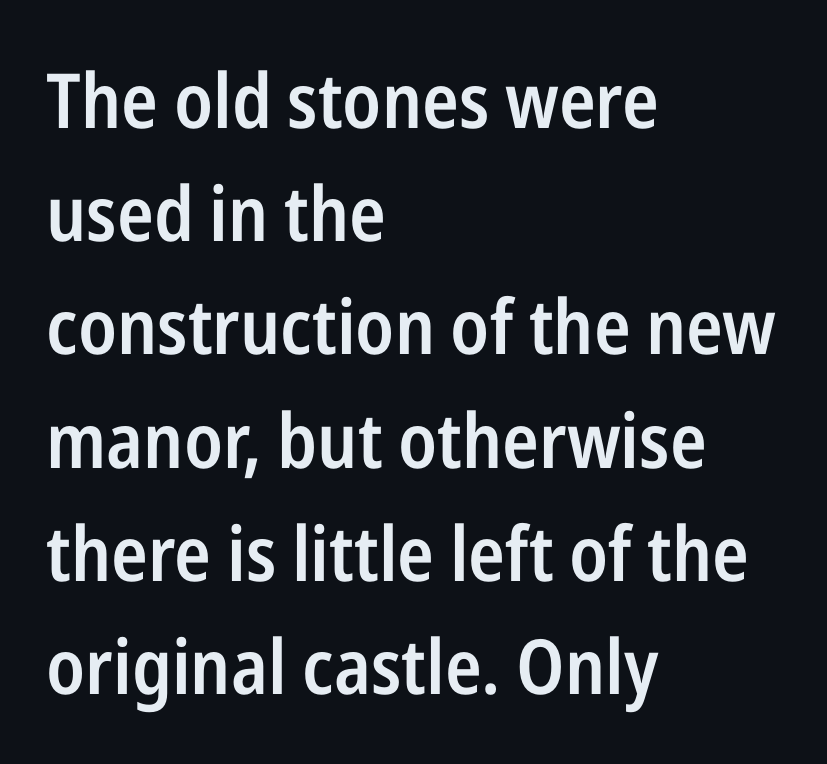
Q: Is the text bold? A: Semi-bold.
Q: Is the text italic (slanted)? A: No, it is upright.
Q: Is the typeface a serif or a sans-serif typeface? A: Sans-serif.
Q: Is the text underlined? A: No.
Q: How is the paragraph aligned? A: Left-aligned.
Q: Is the spacing between letters normal or unusually wide? A: Normal.
Q: Is the spacing between lines tight, normal or loose? A: Normal.
Q: Width (condensed, normal, or wide)? A: Condensed.
Q: Stroke contrast? A: Low.
Q: x-height? A: Medium.
Q: Monospaced? A: No.
